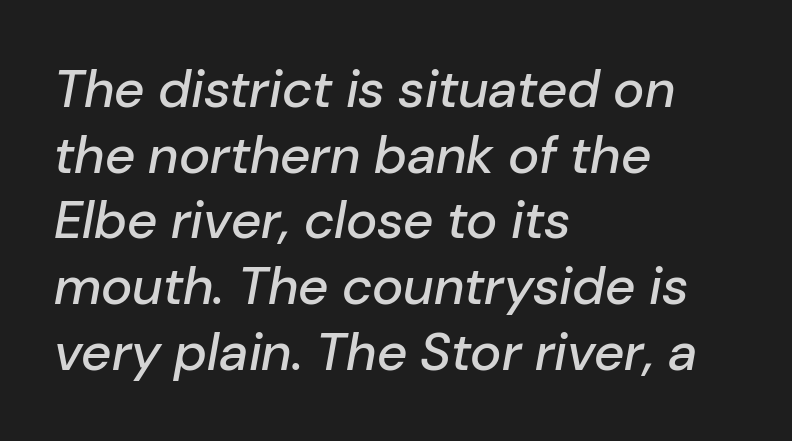
The image shows 53 px text type, italic (leaning right); set left-aligned, line spacing 1.24x, normal letter spacing, not underlined; low stroke contrast and a medium x-height.
